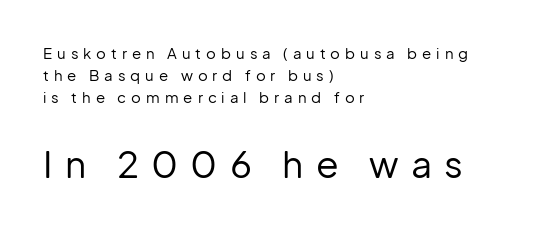
The image shows 37 px regular-weight sans-serif type, upright; set left-aligned, normal line spacing (1.47x), unusually wide letter spacing (+0.33 em), not underlined; the second (bottom) block is 2.47x larger; low stroke contrast and a medium x-height.
